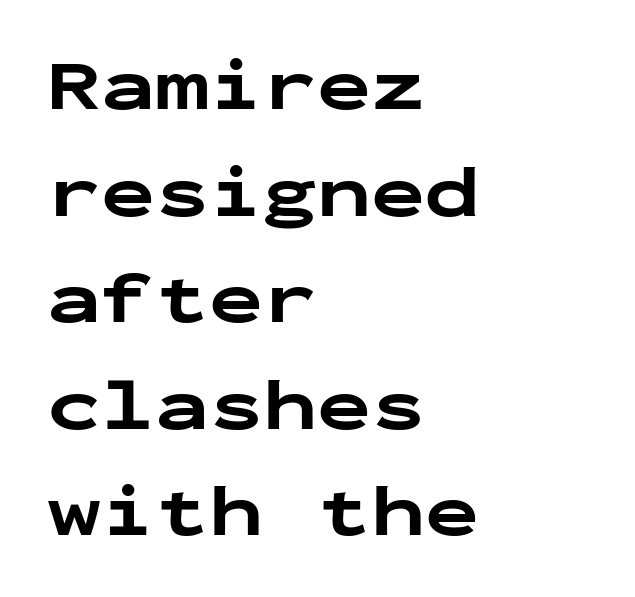
What stands out about the letter spacing? Nothing — it is the standard amount. The passage is arranged the way most books set body copy — flush left. The gap between lines stays unmarked. Characters remain perfectly vertical along every line. Typographic density is high because the face is bold.
